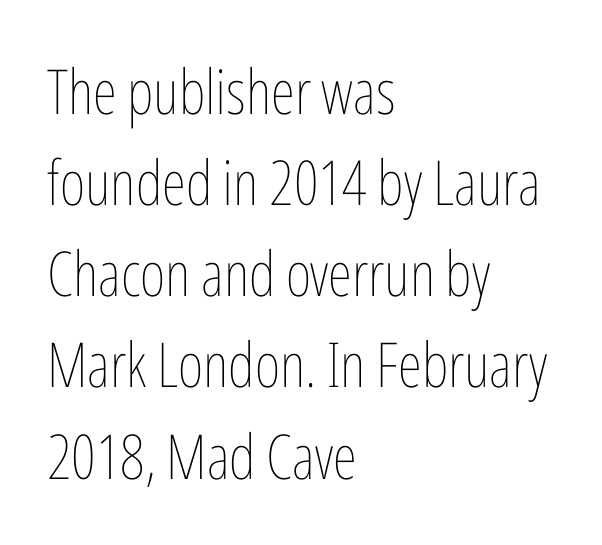
The image shows 62 px thin, condensed type, upright; set left-aligned, normal line spacing (1.47x), normal letter spacing, not underlined; low stroke contrast and a medium x-height.
